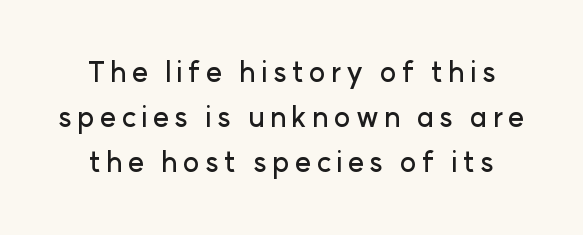
The image shows 28 px sans-serif type, upright; set normal line spacing (1.61x), not underlined; low stroke contrast and a medium x-height.
